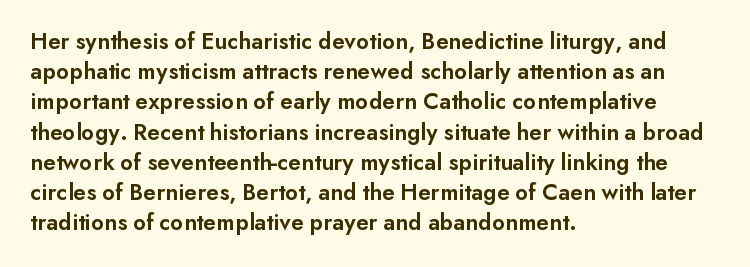
These lines are set flush left with a ragged right edge. Reading down the column, the eye jumps a familiar distance to each next line. The face used here is a semibold: visibly heavier than regular, lighter than bold. The specimen omits any rule beneath the text block's lines. Spacing between characters is what you'd get straight out of the box.
